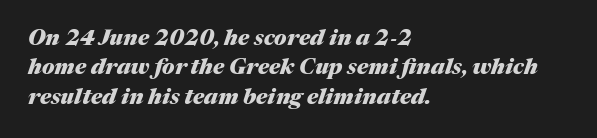
{"italic": "yes", "lean": "right", "slant_degrees": 17, "bold": "yes", "underline": "no", "align": "left", "line_spacing": "normal", "line_spacing_ratio": 1.34, "letter_spacing": "normal", "letter_spacing_em": 0.0, "glyph_px": 22}
